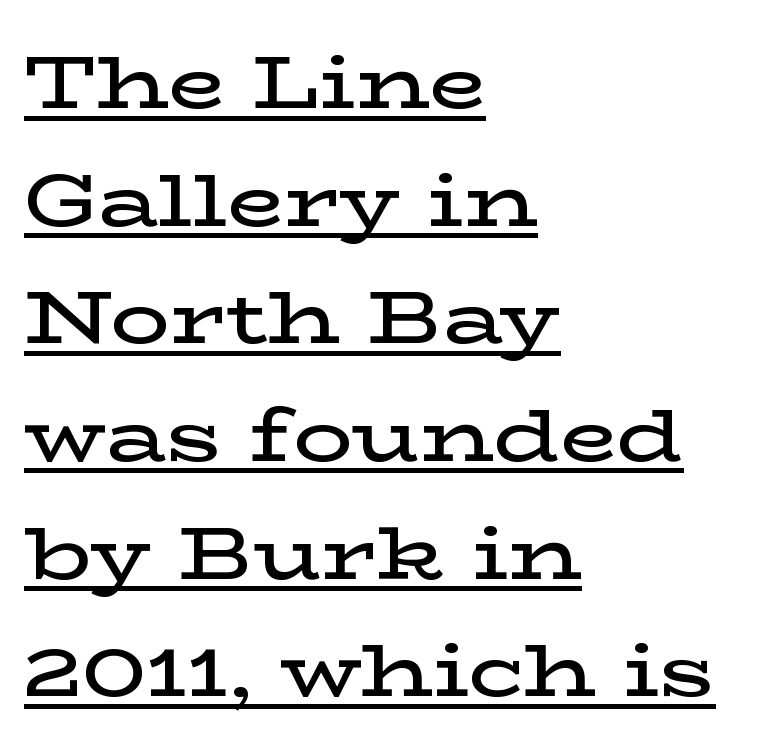
Q: Is the text bold? A: Semi-bold.
Q: Is the text italic (slanted)? A: No, it is upright.
Q: Is the typeface a serif or a sans-serif typeface? A: Serif.
Q: Is the text underlined? A: Yes.
Q: How is the paragraph aligned? A: Left-aligned.
Q: Is the spacing between letters normal or unusually wide? A: Normal.
Q: Is the spacing between lines tight, normal or loose? A: Normal.
Q: Width (condensed, normal, or wide)? A: Wide.
Q: Stroke contrast? A: Low.
Q: x-height? A: Medium.
Q: Monospaced? A: No.
